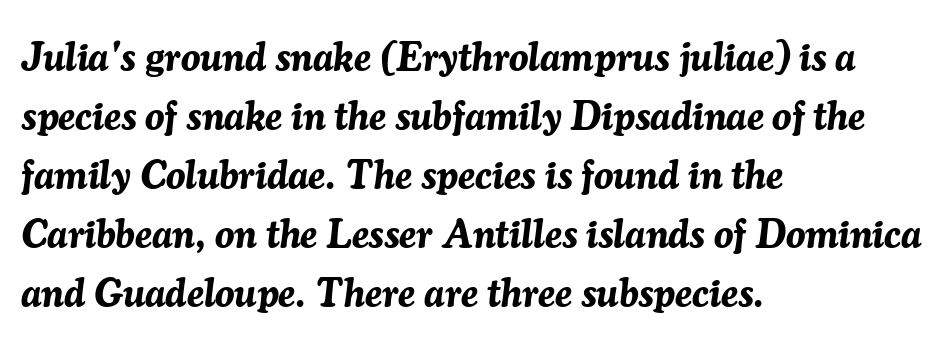
The image shows 39 px bold type, italic (leaning right); set left-aligned, normal line spacing (1.51x), normal letter spacing, not underlined; medium stroke contrast and a medium x-height.
